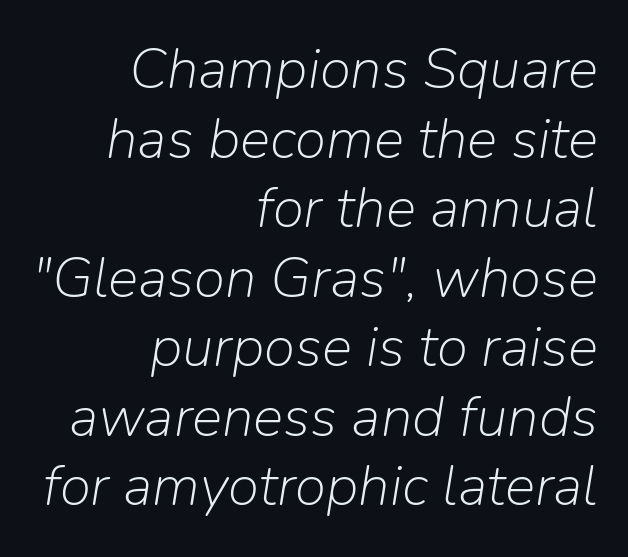
Tall strokes in this sample are angled rather than plumb. Compared with typical body copy, the letter spacing here is the same. The typeface has the unassuming heft of standard copy or less. Decoration check: the copy has no underline. Is the block centered? No — it sits flush against the right margin. Is this a fixed-width face? No — the glyphs have proportional, varying widths.
